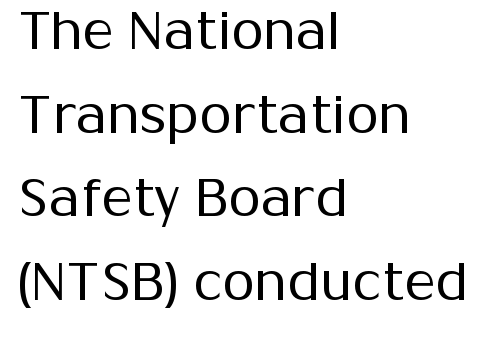
No letter is thick-stroked: the sample isn't bold. The type is set solid horizontally, with unmodified tracking. Visually the block forms a straight wall on the left and a jagged coastline on the right. The rendering shows plain stroke endings on the letterforms — a sans-serif design. The letters advance in unequal steps, a hallmark of proportional type.
